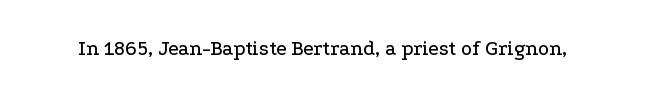
The image shows 21 px text type, upright; set normal letter spacing, not underlined.
